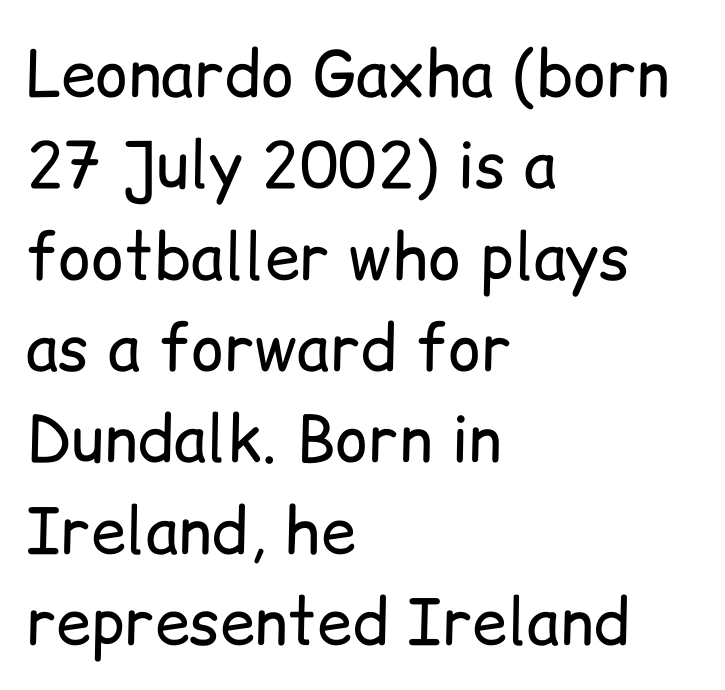
{"serif": "no", "italic": "no", "bold": "no", "weight": "regular", "width": "normal", "stroke_contrast": "low", "x_height": "medium", "monospaced": "no", "underline": "no", "align": "left", "line_spacing": "normal", "line_spacing_ratio": 1.45, "letter_spacing": "normal", "letter_spacing_em": 0.0, "glyph_px": 63}
